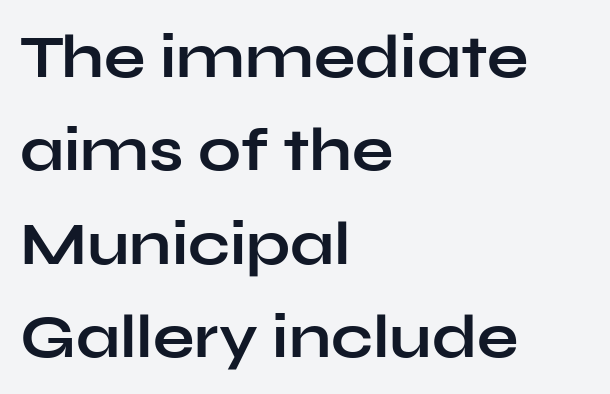
Q: Is the text bold? A: Yes.
Q: Is the text italic (slanted)? A: No, it is upright.
Q: Is the typeface a serif or a sans-serif typeface? A: Sans-serif.
Q: Is the text underlined? A: No.
Q: How is the paragraph aligned? A: Left-aligned.
Q: Is the spacing between letters normal or unusually wide? A: Normal.
Q: Is the spacing between lines tight, normal or loose? A: Normal.
Q: Width (condensed, normal, or wide)? A: Wide.
Q: Stroke contrast? A: Low.
Q: x-height? A: Medium.
Q: Monospaced? A: No.
